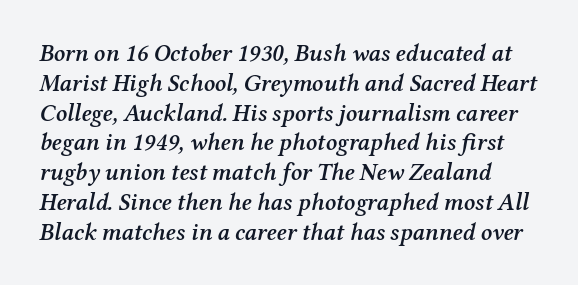
The image shows 24 px text type, italic (leaning right); set line spacing 1.24x, normal letter spacing, not underlined.
